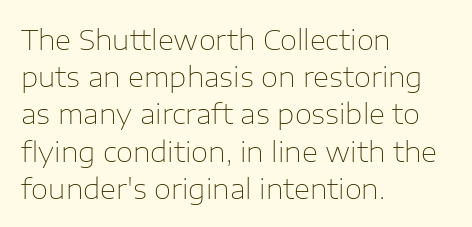
{"serif": "no", "italic": "no", "bold": "no", "weight": "thin", "width": "normal", "stroke_contrast": "low", "x_height": "medium", "monospaced": "no", "underline": "no", "align": "left", "line_spacing": "normal", "line_spacing_ratio": 1.33, "letter_spacing": "normal", "letter_spacing_em": 0.0, "glyph_px": 28}
